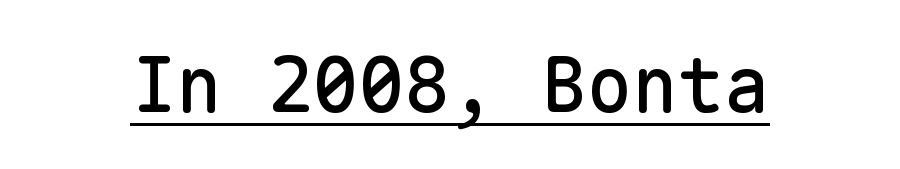
{"serif": "no", "italic": "no", "width": "normal", "stroke_contrast": "low", "x_height": "medium", "monospaced": "yes", "underline": "yes", "letter_spacing": "normal", "letter_spacing_em": 0.0, "glyph_px": 76}
